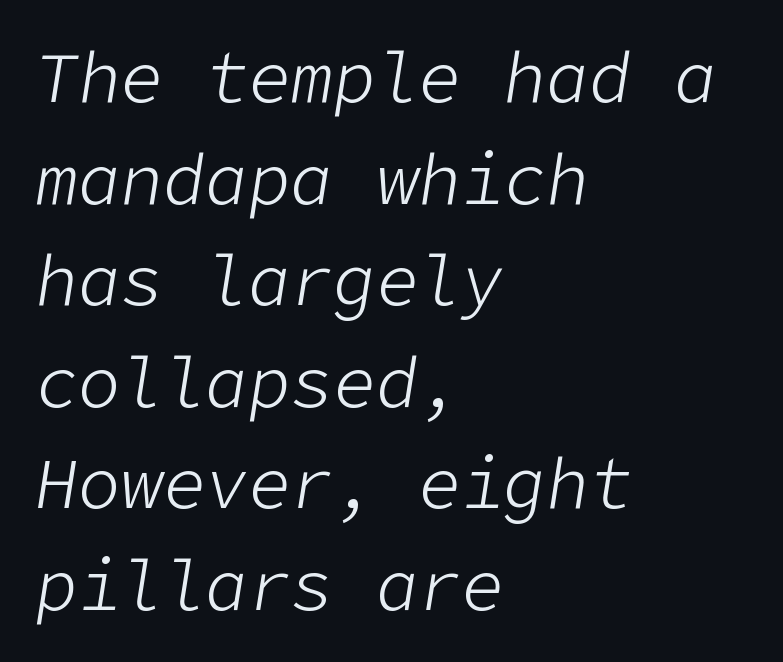
The image shows 71 px light type, italic (leaning right); set left-aligned, normal line spacing (1.43x), normal letter spacing, not underlined; low stroke contrast and a medium x-height.
